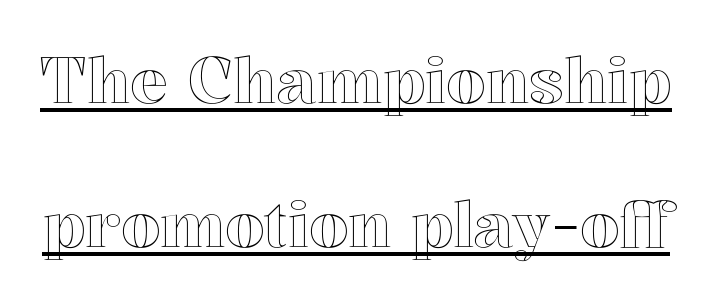
{"italic": "no", "width": "normal", "x_height": "medium", "monospaced": "no", "underline": "yes", "line_spacing": "loose", "line_spacing_ratio": 2.29, "letter_spacing": "normal", "letter_spacing_em": 0.0, "glyph_px": 63}
